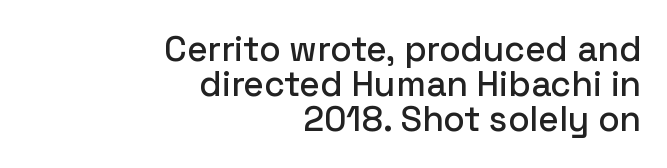
This is the regular roman posture of the typeface. Rows of type sit shoulder to shoulder in the vertical direction. Varying glyph widths throughout — classic text-font behaviour. Each line ends at the same right margin while the left side varies. The line texture is even and compact thanks to regular tracking.
